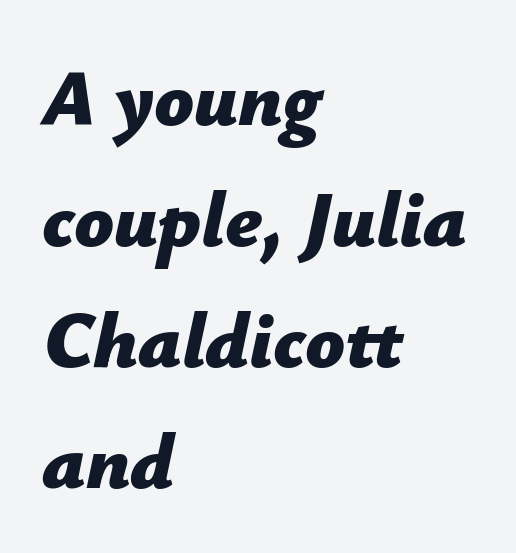
The image shows 78 px bold type, italic (leaning right); set left-aligned, normal line spacing (1.55x), normal letter spacing, not underlined; low stroke contrast and a medium x-height.
